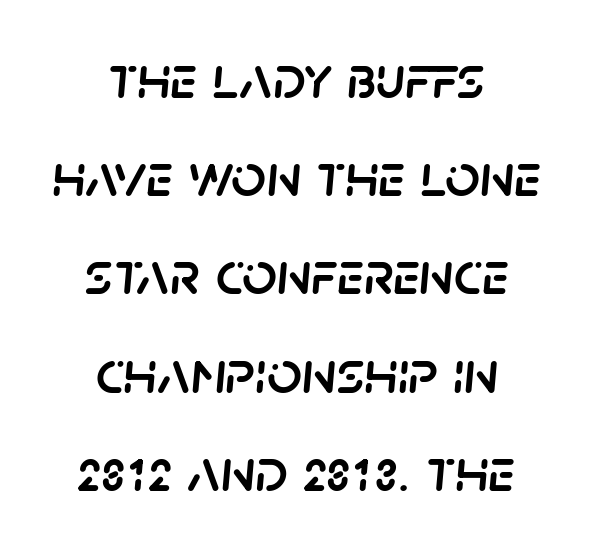
Note the varied advance widths — an 'i' is clearly narrower than an 'm'. Descender tails drop into unmarked territory. Tracking here is standard; glyphs follow each other at the usual distance. What's the leading like? Ordinary, nothing unusual. The typesetter chose a symmetrical, centered arrangement here. Rendered with sloped, italic letterforms.
